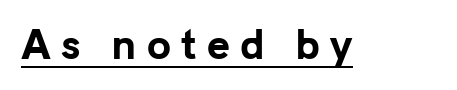
{"serif": "no", "italic": "no", "bold": "yes", "weight": "bold", "width": "normal", "stroke_contrast": "low", "x_height": "medium", "monospaced": "no", "underline": "yes", "letter_spacing": "wide", "letter_spacing_em": 0.26, "glyph_px": 39}
